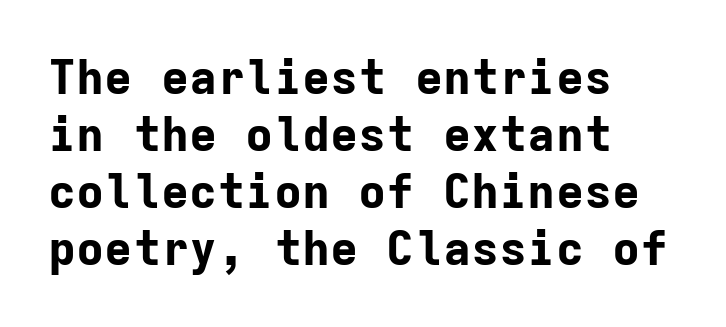
The font's upright variant was chosen for this text. These lines are rendered in a fixed-pitch font. Strokes here are thick enough to call this a true bold. The words here are not underlined.
